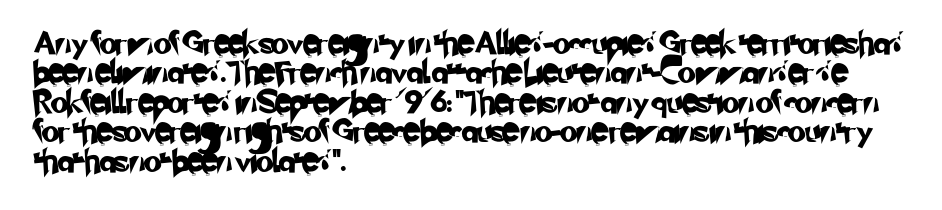
{"underline": "no", "align": "left", "line_spacing": "normal", "line_spacing_ratio": 1.28, "letter_spacing": "normal", "letter_spacing_em": 0.0, "glyph_px": 23}
